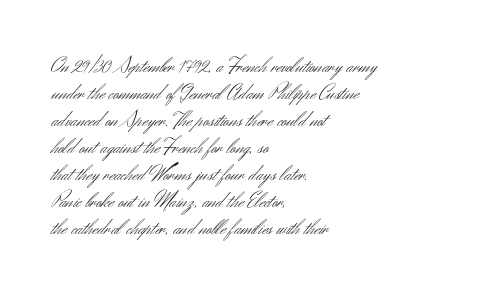
Q: Is the text bold? A: No.
Q: Is the text italic (slanted)? A: Yes.
Q: Is the text underlined? A: No.
Q: How is the paragraph aligned? A: Left-aligned.
Q: Is the spacing between letters normal or unusually wide? A: Normal.
